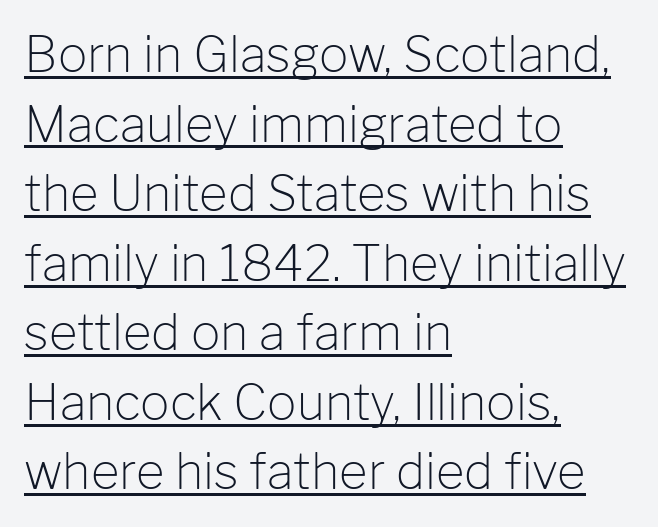
These lines are rendered in a variable-pitch font. Each new line begins a customary step beneath the previous one. The typography opts for an upright posture over an oblique one. This is sans-serif lettering, the kind often seen on screens and signage. The strokes carry an ordinary text weight at most. These lines keep a tight, regular rhythm from letter to letter.
